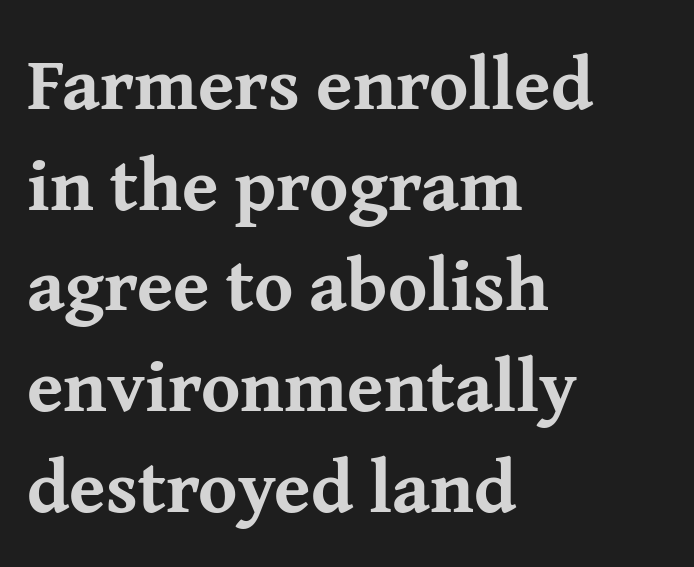
The image shows 74 px bold serif type, upright; set left-aligned, normal line spacing (1.36x), normal letter spacing, not underlined; medium stroke contrast and a medium x-height.
